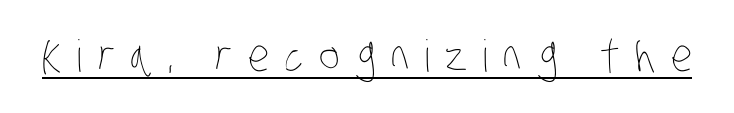
{"bold": "no", "weight": "thin", "width": "condensed", "stroke_contrast": "low", "x_height": "large", "monospaced": "no", "underline": "yes", "letter_spacing": "wide", "letter_spacing_em": 0.35, "glyph_px": 44}
